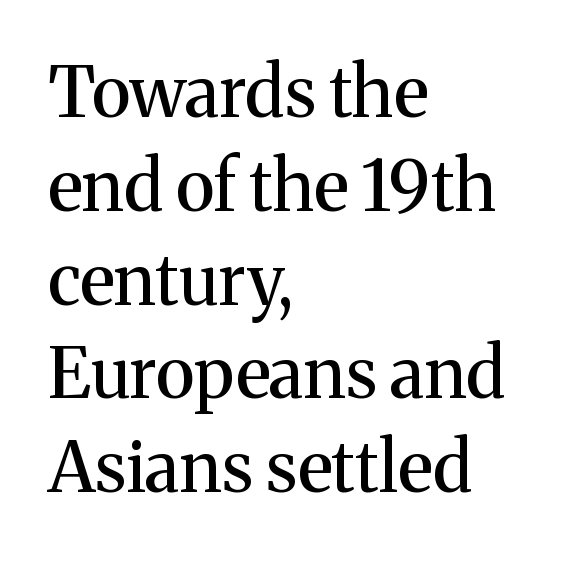
The image shows 70 px serif type, upright; set left-aligned, normal line spacing (1.34x), normal letter spacing, not underlined; medium stroke contrast and a medium x-height.
